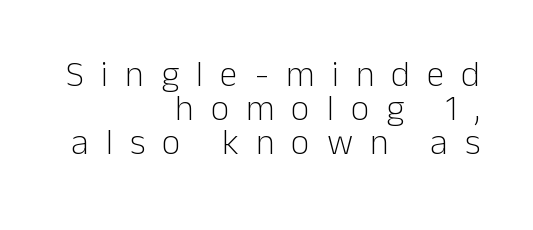
Q: Is the text bold? A: No.
Q: Is the text italic (slanted)? A: No, it is upright.
Q: Is the typeface a serif or a sans-serif typeface? A: Sans-serif.
Q: Is the text underlined? A: No.
Q: How is the paragraph aligned? A: Right-aligned.
Q: Is the spacing between letters normal or unusually wide? A: Unusually wide.
Q: Is the spacing between lines tight, normal or loose? A: Tight.
Q: Width (condensed, normal, or wide)? A: Normal.
Q: Stroke contrast? A: Low.
Q: x-height? A: Medium.
Q: Monospaced? A: No.
